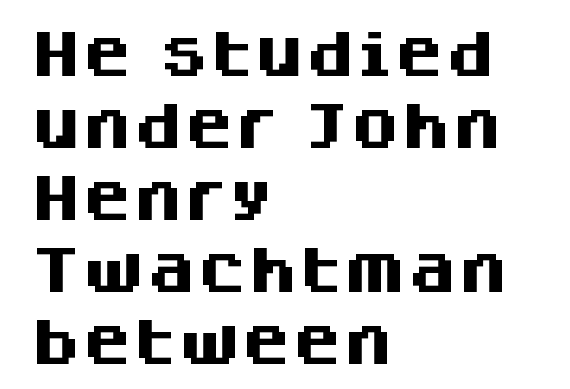
Q: Is the text bold? A: Yes.
Q: Is the text italic (slanted)? A: No, it is upright.
Q: Is the typeface a serif or a sans-serif typeface? A: Sans-serif.
Q: Is the text underlined? A: No.
Q: How is the paragraph aligned? A: Left-aligned.
Q: Is the spacing between letters normal or unusually wide? A: Normal.
Q: Is the spacing between lines tight, normal or loose? A: Normal.
Q: Width (condensed, normal, or wide)? A: Normal.
Q: Stroke contrast? A: Medium.
Q: x-height? A: Large.
Q: Monospaced? A: No.
